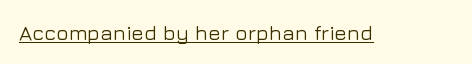
{"italic": "no", "underline": "yes", "letter_spacing": "normal", "letter_spacing_em": 0.0, "glyph_px": 21}
